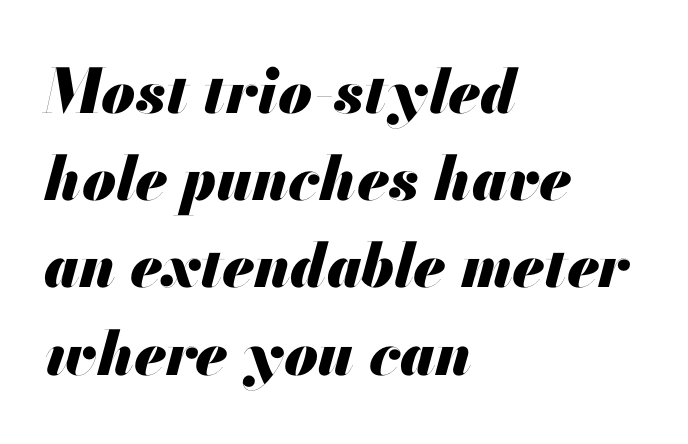
Q: Is the text bold? A: Yes.
Q: Is the text italic (slanted)? A: Yes, it leans right by about 13 degrees.
Q: Is the text underlined? A: No.
Q: How is the paragraph aligned? A: Left-aligned.
Q: Is the spacing between letters normal or unusually wide? A: Normal.
Q: Is the spacing between lines tight, normal or loose? A: Normal.
Q: Width (condensed, normal, or wide)? A: Normal.
Q: Stroke contrast? A: Medium.
Q: x-height? A: Small.
Q: Monospaced? A: No.
